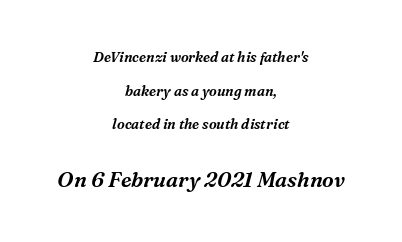
The image shows 21 px text type, italic (leaning right); set centered, loose line spacing (2.41x), normal letter spacing, not underlined; the second (bottom) block is 1.5x larger.
